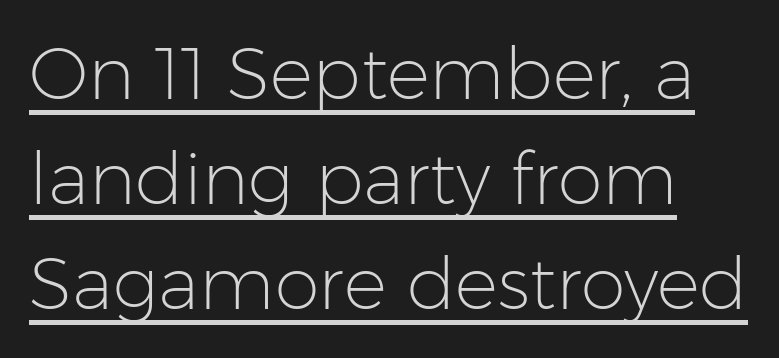
The image shows 72 px light sans-serif type, upright; set left-aligned, normal line spacing (1.46x), normal letter spacing, underlined; low stroke contrast and a medium x-height.
